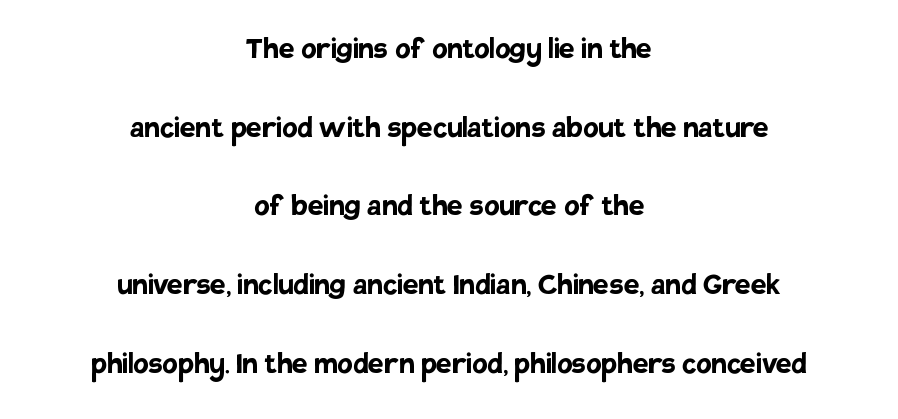
Q: Is the text bold? A: Yes.
Q: Is the text italic (slanted)? A: No, it is upright.
Q: Is the typeface a serif or a sans-serif typeface? A: Sans-serif.
Q: Is the text underlined? A: No.
Q: How is the paragraph aligned? A: Centered.
Q: Is the spacing between letters normal or unusually wide? A: Normal.
Q: Is the spacing between lines tight, normal or loose? A: Loose.
Q: Width (condensed, normal, or wide)? A: Normal.
Q: Stroke contrast? A: Low.
Q: x-height? A: Large.
Q: Monospaced? A: No.
